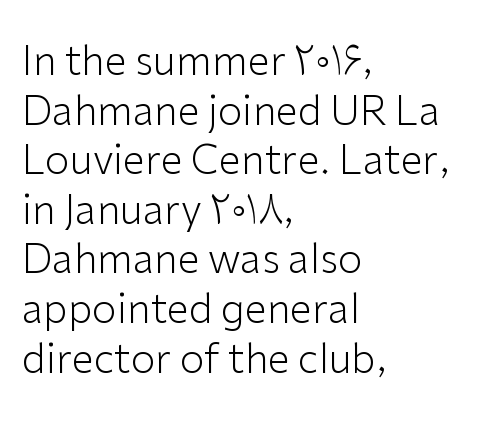
Heaviness? Minimal to ordinary, like unemphasized prose. Glyph-to-glyph distance matches everyday printed text. Quick note: underline off. Spacing verdict: proportional, widths tailored to each character. Each line starts at the same left margin while the right side varies. Check where the strokes stop: nothing finishes them off — pure sans.
